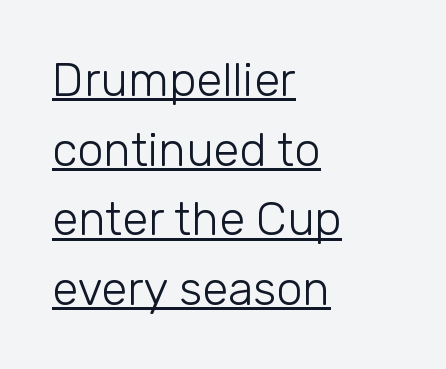
Varying glyph widths throughout — classic text-font behaviour. The letterforms sit shoulder to shoulder at normal distance. Students, observe the line beneath the letters — that is underlining. The setting favours the left margin, as ordinary paragraphs usually do. The rendering uses a moderate line-height, typical for paragraphs. Each letter's strokes conclude bluntly, with no projecting serifs.
